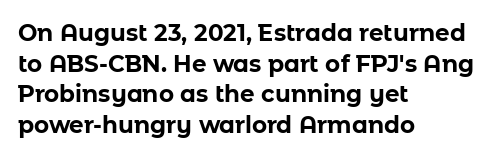
The image shows 23 px bold type, upright; set left-aligned, normal line spacing (1.33x), normal letter spacing, not underlined.
